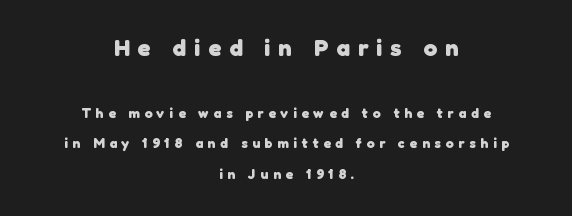
The passage shown is not underscored anywhere. These words are printed bold, with thick strokes throughout. Centered paragraph, ragged on both sides. These lines have a slow, spaced-out rhythm from letter to letter. Large over small — that's the arrangement of the two blocks here. The block of text is sparse from top to bottom, with ample space between rows.
